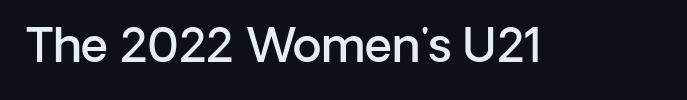
Q: Is the text bold? A: Semi-bold.
Q: Is the text italic (slanted)? A: No, it is upright.
Q: Is the typeface a serif or a sans-serif typeface? A: Sans-serif.
Q: Is the text underlined? A: No.
Q: Is the spacing between letters normal or unusually wide? A: Normal.
Q: Width (condensed, normal, or wide)? A: Normal.
Q: Stroke contrast? A: Low.
Q: x-height? A: Medium.
Q: Monospaced? A: No.
